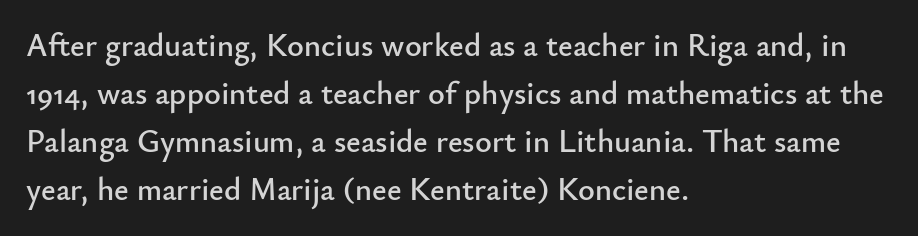
{"serif": "no", "italic": "no", "width": "normal", "stroke_contrast": "low", "x_height": "small", "monospaced": "no", "underline": "no", "align": "left", "line_spacing": "normal", "line_spacing_ratio": 1.5, "letter_spacing": "normal", "letter_spacing_em": 0.0, "glyph_px": 32}
